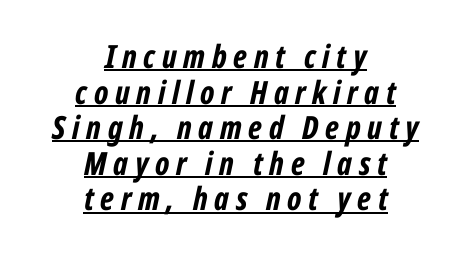
The lines are packed closely together with very little leading. The strokes are fattened all the way to bold. Loose tracking; the words dissolve into strings of separated letters. Character widths vary here, with narrow letters taking less room than wide ones. Somebody hit Ctrl+U on this one — the words are underlined. The face used here has a pronounced slope to its letters.
